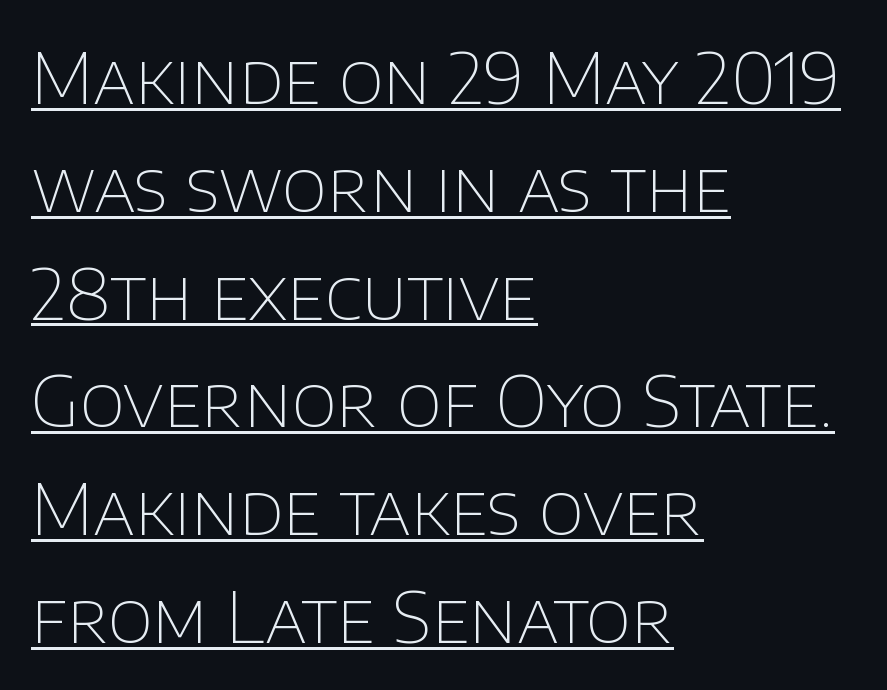
{"serif": "no", "italic": "no", "bold": "no", "weight": "thin", "width": "normal", "stroke_contrast": "low", "x_height": "large", "monospaced": "no", "underline": "yes", "align": "left", "line_spacing": "normal", "line_spacing_ratio": 1.54, "letter_spacing": "normal", "letter_spacing_em": 0.0, "glyph_px": 70}
